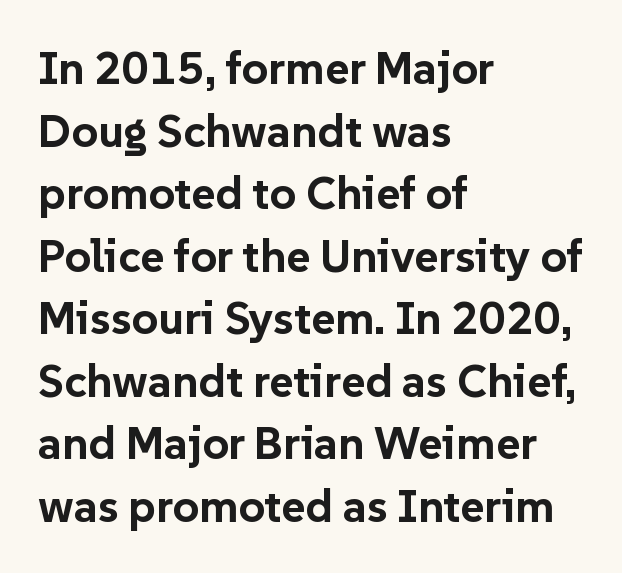
{"serif": "no", "italic": "no", "bold": "yes", "weight": "bold", "width": "normal", "stroke_contrast": "low", "x_height": "medium", "monospaced": "no", "underline": "no", "align": "left", "line_spacing": "normal", "line_spacing_ratio": 1.36, "letter_spacing": "normal", "letter_spacing_em": 0.0, "glyph_px": 46}
